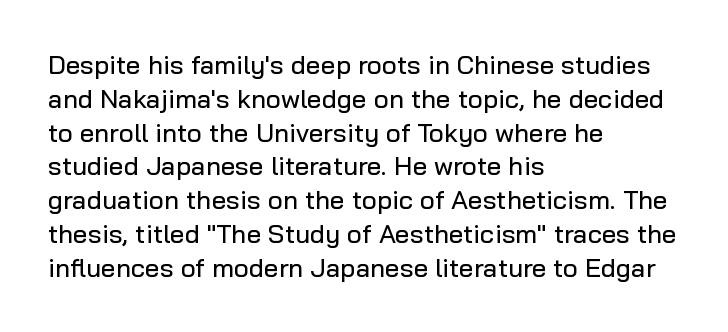
Q: Is the text italic (slanted)? A: No, it is upright.
Q: Is the text underlined? A: No.
Q: How is the paragraph aligned? A: Left-aligned.
Q: Is the spacing between letters normal or unusually wide? A: Normal.
Q: Is the spacing between lines tight, normal or loose? A: Normal.
